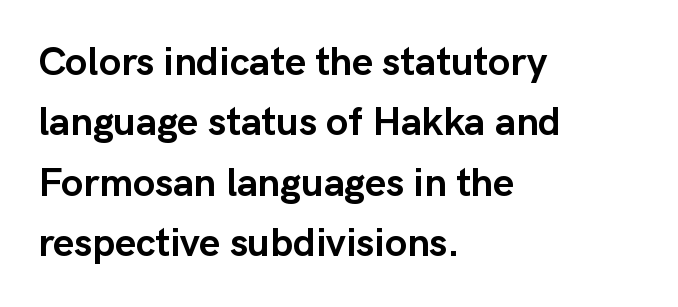
Honestly, the letter spacing is just normal — you wouldn't notice it. Layout note: lines flush left. Chunky letters — that's bold for sure. The block of text has a typical density, with ordinary space between rows. The passage shown is typed in a proportional face where columns would drift.
